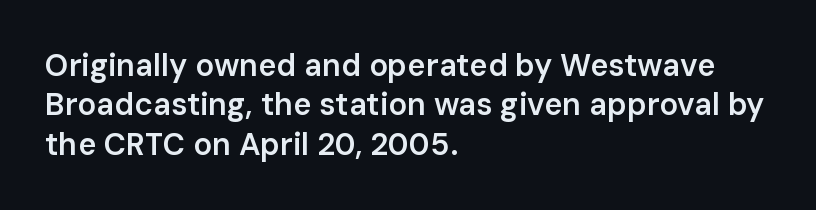
The image shows 31 px semibold sans-serif type, upright; set left-aligned, normal line spacing (1.27x), normal letter spacing, not underlined; low stroke contrast and a medium x-height.
